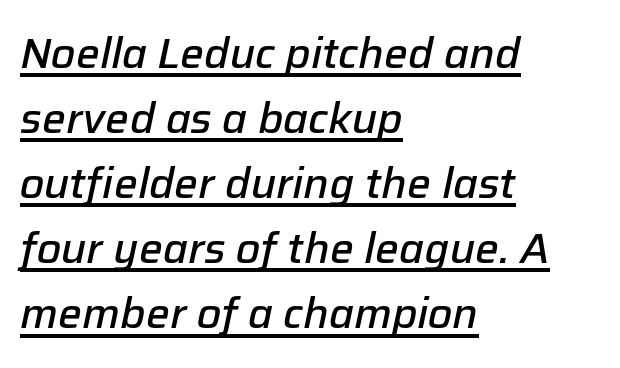
The image shows 42 px semibold type, italic (leaning right); set left-aligned, normal line spacing (1.55x), normal letter spacing, underlined; low stroke contrast and a medium x-height.
